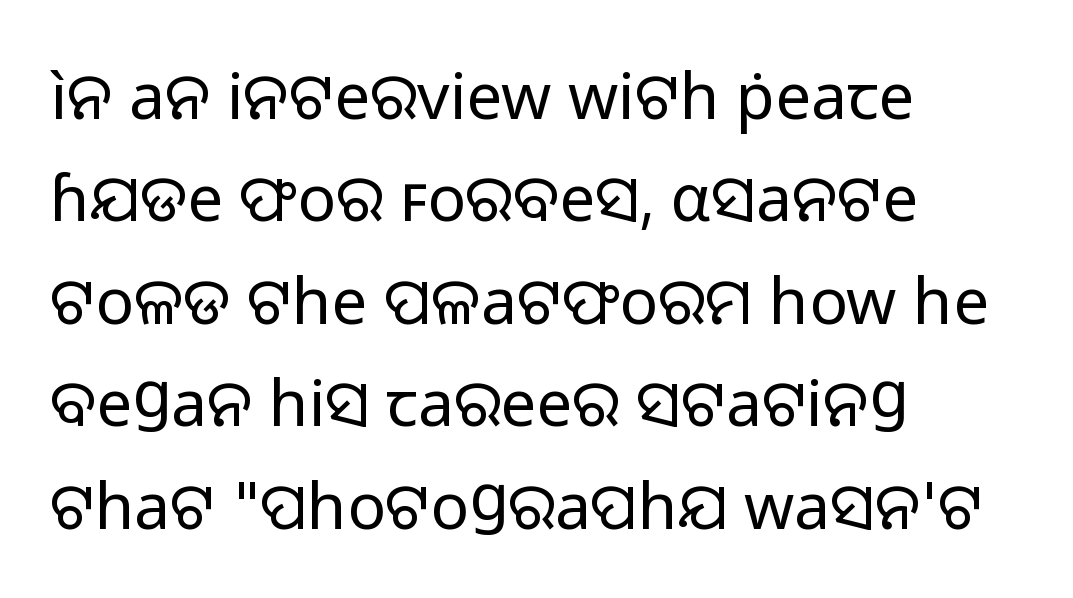
The image shows 64 px regular-weight sans-serif type, upright; set left-aligned, normal line spacing (1.6x), normal letter spacing, not underlined; low stroke contrast and a medium x-height.
